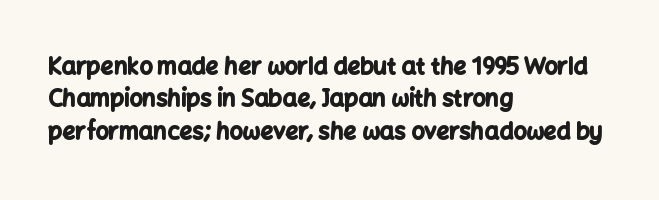
The space directly below the letters is spotless. A dark, heavy texture on the line: the type is bold. Every row of glyphs begins at an identical x-position on the left. Posture: vertical.
